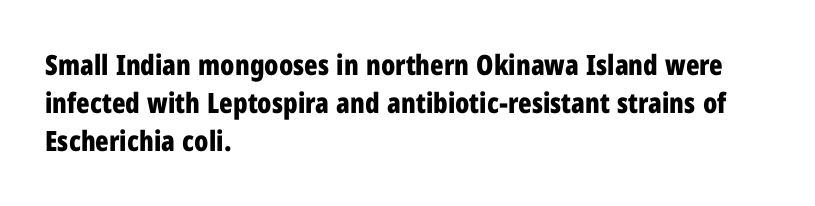
Q: Is the text bold? A: Yes.
Q: Is the text italic (slanted)? A: No, it is upright.
Q: Is the typeface a serif or a sans-serif typeface? A: Sans-serif.
Q: Is the text underlined? A: No.
Q: How is the paragraph aligned? A: Left-aligned.
Q: Is the spacing between letters normal or unusually wide? A: Normal.
Q: Is the spacing between lines tight, normal or loose? A: Normal.
Q: Width (condensed, normal, or wide)? A: Condensed.
Q: Stroke contrast? A: Low.
Q: x-height? A: Medium.
Q: Monospaced? A: No.
